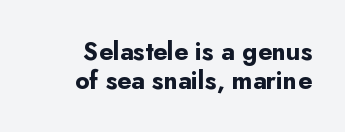
Every character sits straight up, as roman type does. Clear beneath every line of the passage. The face used here has the dense, thick strokes of a bold. The letterforms sit shoulder to shoulder at normal distance.
